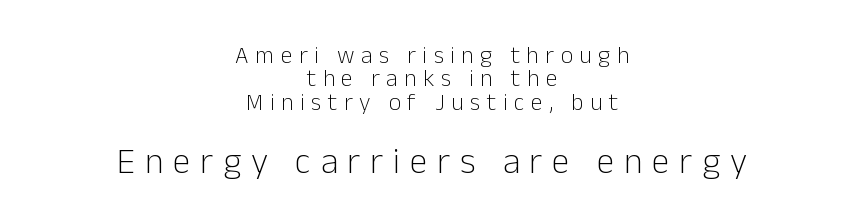
The image shows 36 px light sans-serif type, upright; set centered, tight line spacing (0.97x), unusually wide letter spacing (+0.27 em), not underlined; the second (bottom) block is 1.5x larger; low stroke contrast and a medium x-height.
